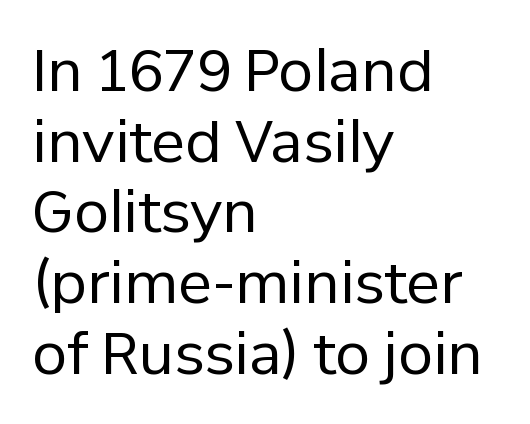
{"serif": "no", "italic": "no", "bold": "no", "weight": "regular", "width": "normal", "stroke_contrast": "low", "x_height": "medium", "monospaced": "no", "underline": "no", "align": "left", "line_spacing_ratio": 1.24, "letter_spacing": "normal", "letter_spacing_em": 0.0, "glyph_px": 57}
